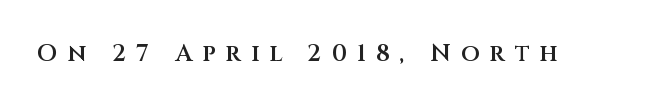
{"italic": "no", "bold": "semi", "underline": "no", "letter_spacing": "wide", "letter_spacing_em": 0.41, "glyph_px": 24}
